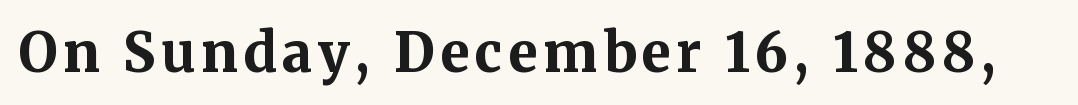
{"serif": "yes", "italic": "no", "bold": "yes", "weight": "bold", "width": "normal", "stroke_contrast": "medium", "x_height": "medium", "monospaced": "no", "underline": "no", "glyph_px": 54}
